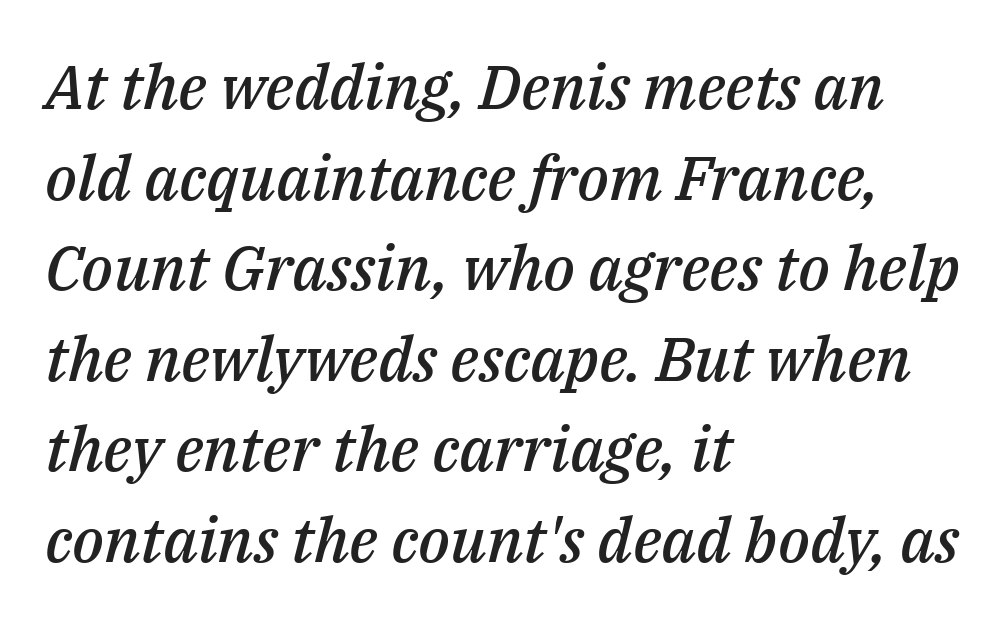
The image shows 62 px semibold type, italic (leaning right); set left-aligned, normal line spacing (1.46x), normal letter spacing, not underlined; medium stroke contrast and a medium x-height.
